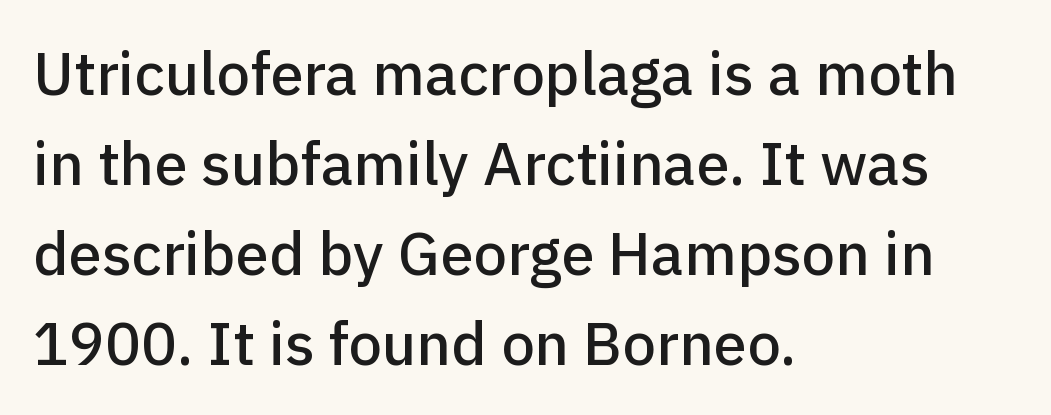
{"serif": "no", "italic": "no", "width": "normal", "stroke_contrast": "low", "x_height": "medium", "monospaced": "no", "underline": "no", "align": "left", "line_spacing": "normal", "line_spacing_ratio": 1.5, "letter_spacing": "normal", "letter_spacing_em": 0.0, "glyph_px": 60}
